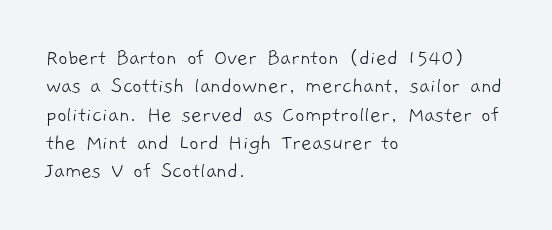
Q: Is the text bold? A: No.
Q: Is the text underlined? A: No.
Q: How is the paragraph aligned? A: Left-aligned.
Q: Is the spacing between letters normal or unusually wide? A: Normal.
